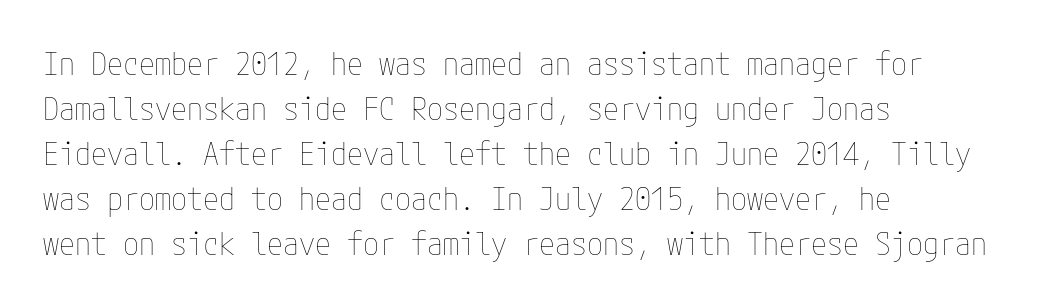
The image shows 32 px thin, condensed type, upright; set left-aligned, normal line spacing (1.41x), normal letter spacing, not underlined; low stroke contrast and a medium x-height.
